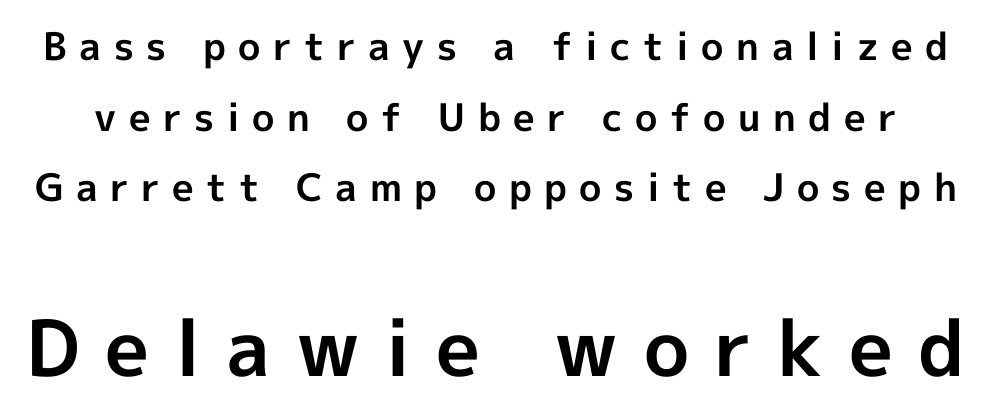
Q: Is the text bold? A: Yes.
Q: Is the text italic (slanted)? A: No, it is upright.
Q: Is the typeface a serif or a sans-serif typeface? A: Sans-serif.
Q: Is the text underlined? A: No.
Q: Is the spacing between letters normal or unusually wide? A: Unusually wide.
Q: Which block of text is set in a larger size, the first (top) or the second (bottom)? A: The second (bottom) one.
Q: Width (condensed, normal, or wide)? A: Normal.
Q: x-height? A: Medium.
Q: Monospaced? A: No.
